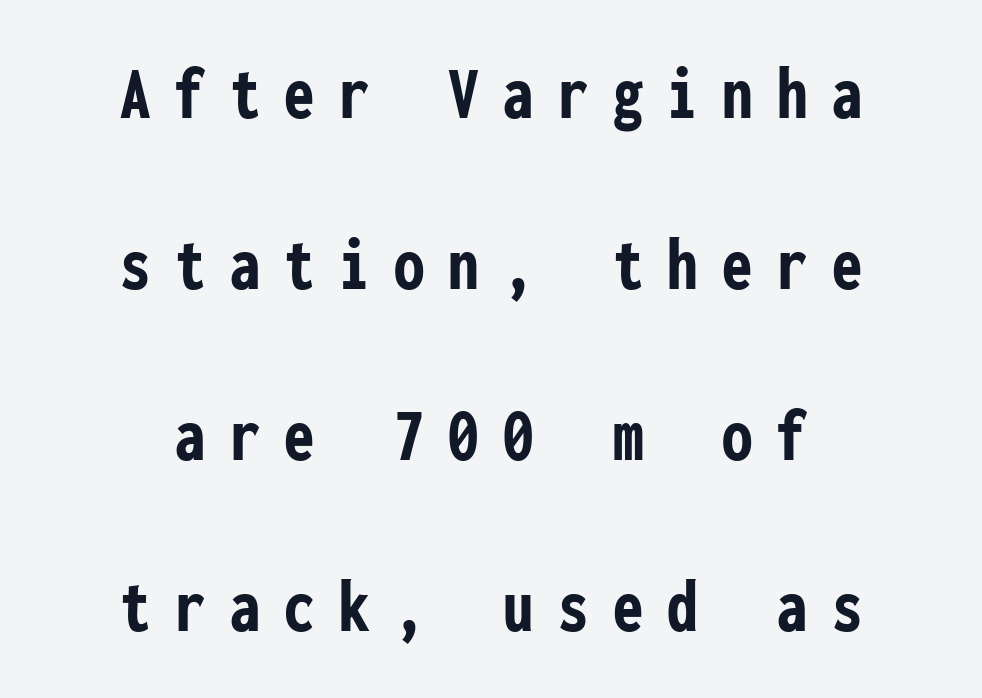
The space beneath each line is pristine and unruled. The rendering uses a large line-height, opening up the rows. Thick stems and heavy bowls — unmistakably bold. Substantial extra tracking has been applied to these lines. A student would call this center alignment; a typographer would say set centered. Here the designer chose a console-style face with uniform glyph widths.
